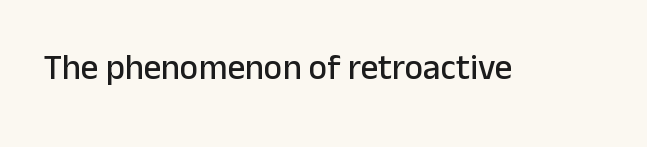
The image shows 35 px sans-serif type, upright; set normal letter spacing, not underlined; low stroke contrast and a medium x-height.
